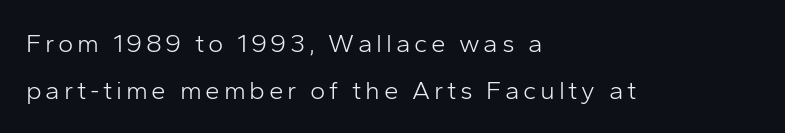
{"italic": "no", "bold": "no", "underline": "no", "align": "left", "line_spacing_ratio": 1.82, "glyph_px": 26}
